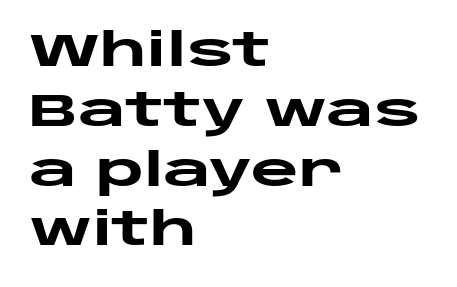
Q: Is the text bold? A: Yes.
Q: Is the text italic (slanted)? A: No, it is upright.
Q: Is the typeface a serif or a sans-serif typeface? A: Sans-serif.
Q: Is the text underlined? A: No.
Q: How is the paragraph aligned? A: Left-aligned.
Q: Is the spacing between letters normal or unusually wide? A: Normal.
Q: Is the spacing between lines tight, normal or loose? A: Normal.
Q: Width (condensed, normal, or wide)? A: Wide.
Q: Stroke contrast? A: Low.
Q: x-height? A: Large.
Q: Monospaced? A: No.
